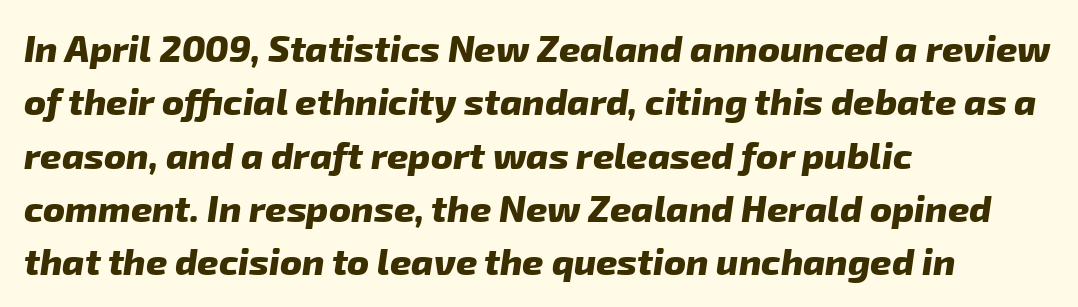
Q: Is the text bold? A: Yes.
Q: Is the typeface a serif or a sans-serif typeface? A: Sans-serif.
Q: Is the text underlined? A: No.
Q: How is the paragraph aligned? A: Left-aligned.
Q: Is the spacing between letters normal or unusually wide? A: Normal.
Q: Is the spacing between lines tight, normal or loose? A: Normal.
Q: Width (condensed, normal, or wide)? A: Normal.
Q: Stroke contrast? A: Low.
Q: x-height? A: Medium.
Q: Monospaced? A: No.
